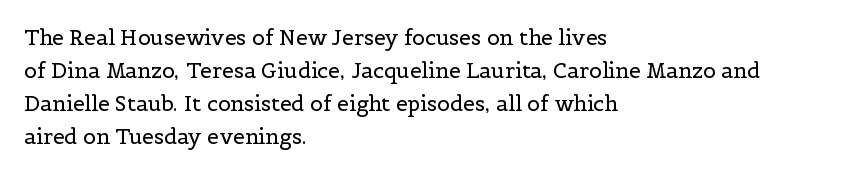
{"italic": "no", "bold": "no", "underline": "no", "align": "left", "line_spacing": "normal", "line_spacing_ratio": 1.57, "letter_spacing": "normal", "letter_spacing_em": 0.0, "glyph_px": 21}
